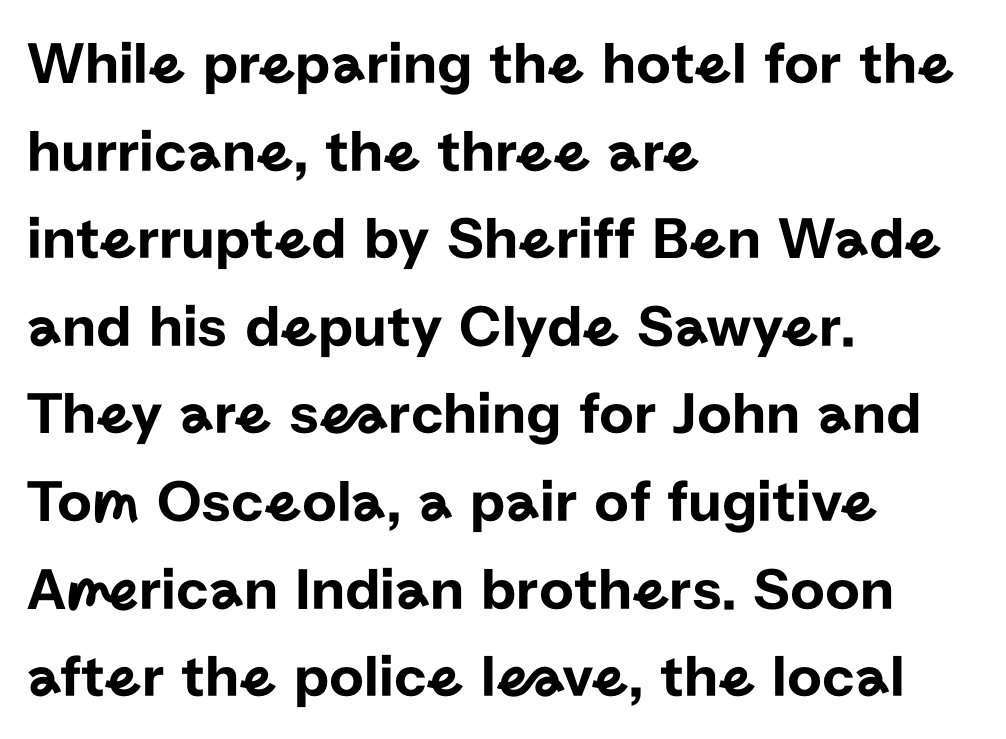
{"serif": "no", "italic": "no", "width": "normal", "stroke_contrast": "low", "x_height": "medium", "monospaced": "no", "underline": "no", "align": "left", "line_spacing": "normal", "line_spacing_ratio": 1.46, "letter_spacing": "normal", "letter_spacing_em": 0.0, "glyph_px": 60}
